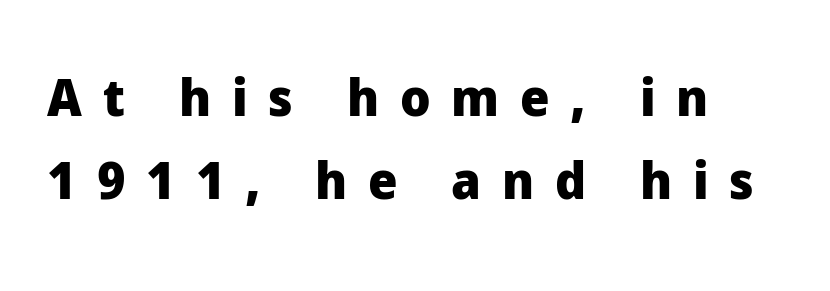
Q: Is the text bold? A: Yes.
Q: Is the text italic (slanted)? A: No, it is upright.
Q: Is the typeface a serif or a sans-serif typeface? A: Sans-serif.
Q: Is the text underlined? A: No.
Q: How is the paragraph aligned? A: Left-aligned.
Q: Is the spacing between letters normal or unusually wide? A: Unusually wide.
Q: Is the spacing between lines tight, normal or loose? A: Normal.
Q: Width (condensed, normal, or wide)? A: Normal.
Q: Stroke contrast? A: Low.
Q: x-height? A: Medium.
Q: Monospaced? A: No.
